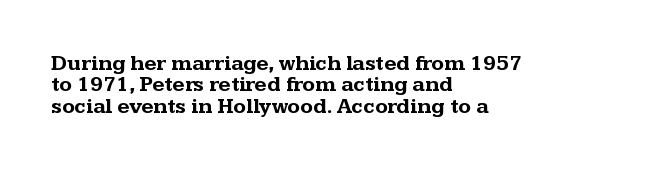
The image shows 21 px bold type, upright; set left-aligned, tight line spacing (1.02x), normal letter spacing, not underlined.
